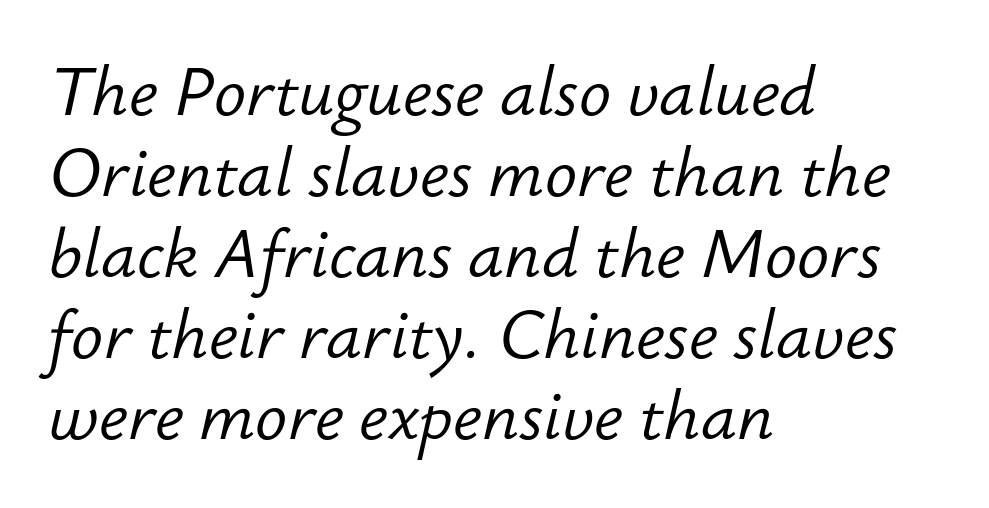
The image shows 67 px light type, italic (leaning right); set left-aligned, line spacing 1.21x, normal letter spacing, not underlined; low stroke contrast and a small x-height.
